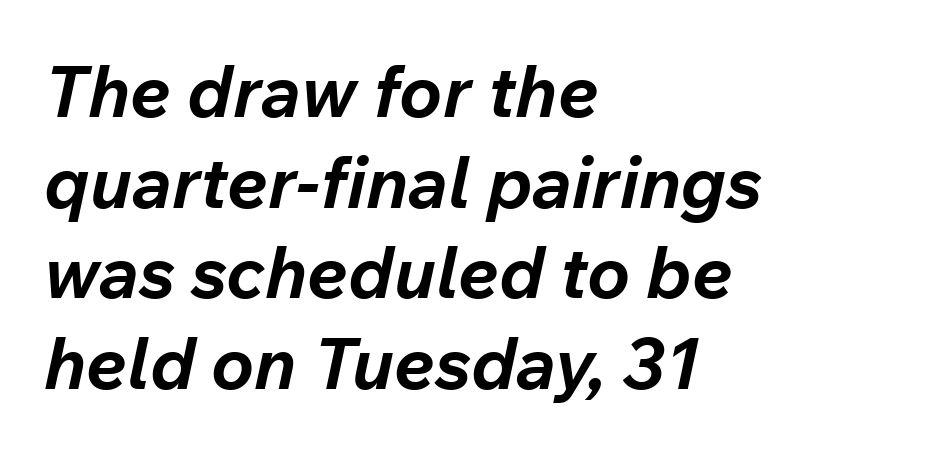
The image shows 72 px bold type, italic (leaning right); set left-aligned, normal line spacing (1.26x), normal letter spacing, not underlined; low stroke contrast and a medium x-height.
